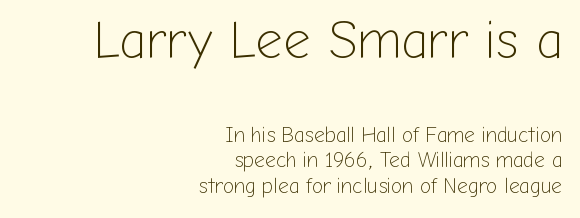
{"serif": "no", "italic": "no", "bold": "no", "weight": "light", "width": "normal", "stroke_contrast": "low", "x_height": "medium", "monospaced": "no", "underline": "no", "align": "right", "line_spacing_ratio": 1.23, "letter_spacing": "normal", "letter_spacing_em": 0.0, "larger_block": "first", "size_ratio": 2.52, "glyph_px": 53}
